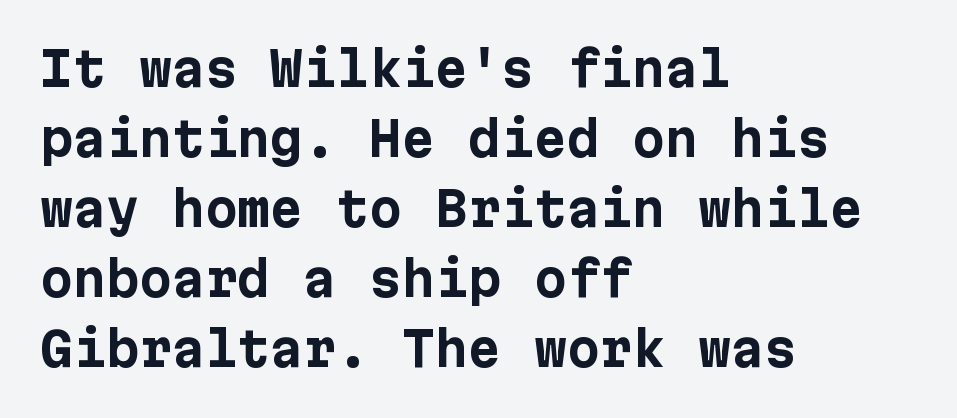
The lines in this sample share a left origin and differ only in where they stop. Rendered with straight, roman letterforms. The line-height multiplier appears to be the usual default. Chunky letters — that's bold for sure. Descenders are the only things crossing below the line.
